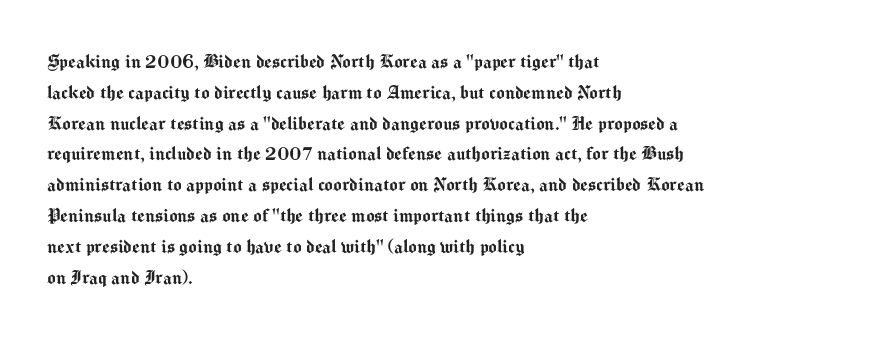
{"italic": "no", "underline": "no", "align": "left", "line_spacing": "normal", "line_spacing_ratio": 1.4, "letter_spacing": "normal", "letter_spacing_em": 0.0, "glyph_px": 22}
